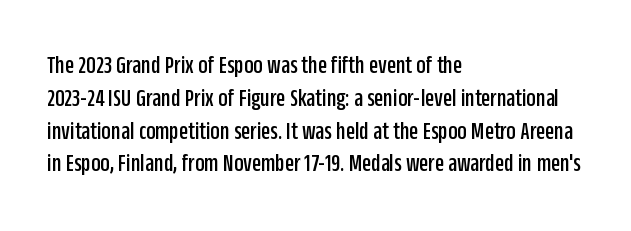
{"italic": "no", "underline": "no", "align": "left", "line_spacing": "normal", "line_spacing_ratio": 1.26, "letter_spacing": "normal", "letter_spacing_em": 0.0, "glyph_px": 26}
